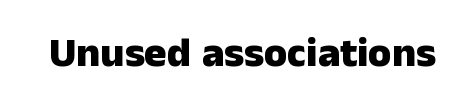
The image shows 42 px heavy sans-serif type, upright; set normal letter spacing, not underlined; low stroke contrast and a medium x-height.
